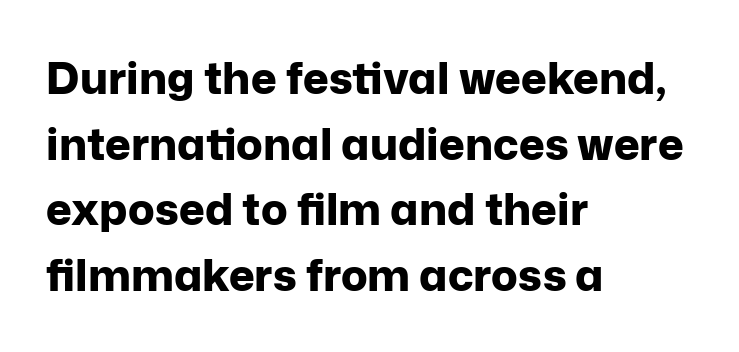
Typesetter's note: full bold, strokes at maximum text heaviness. One glance says typical: line gaps are just what's usual. The baseline area is clear. Font category for this specimen: sans-serif. Standard letterfit; no display-style spreading of the glyphs.
